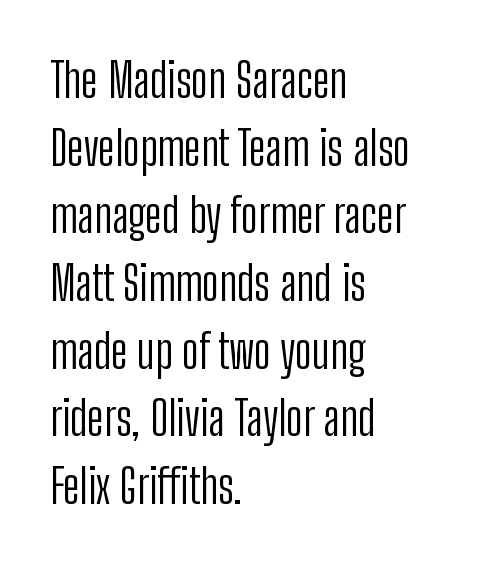
What's the leading like? Ordinary, nothing unusual. What stands out about the letter spacing? Nothing — it is the standard amount. Reading down the block, your eye returns to a fixed left position each line. Descenders hang freely into open space.
